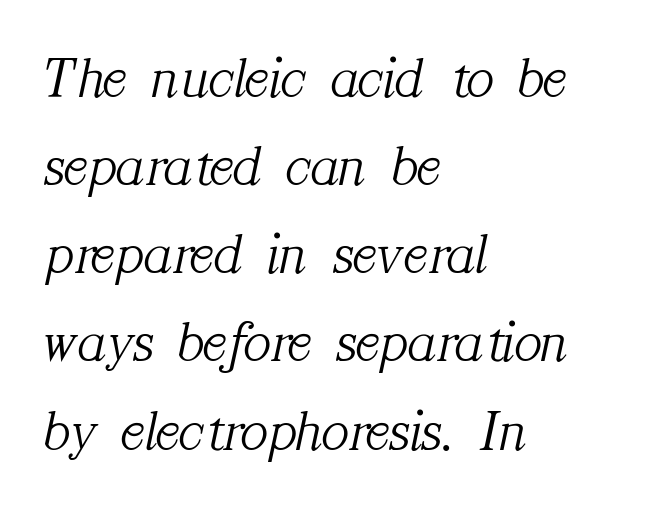
The image shows 58 px light serif type, italic (leaning right); set left-aligned, normal line spacing (1.52x), normal letter spacing, not underlined; medium stroke contrast and a medium x-height.
